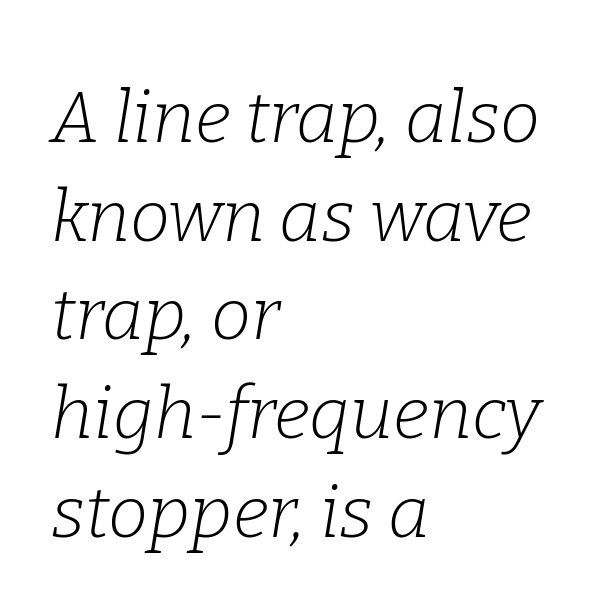
Yep, that's italic — everything's leaning. The characters are drawn with everyday or finer stroke widths. Check where the strokes stop: tiny serifs finish them off. A typesetter would call this proportional, since set widths differ per character. Look at the tracking — it's just the regular setting, nothing added. Notice how the passage keeps a crisp vertical edge on the left only.
